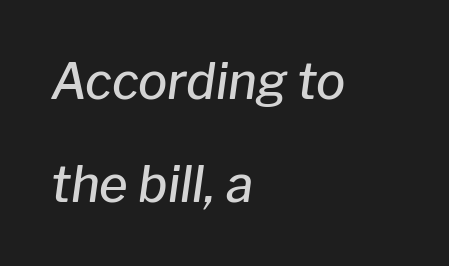
Q: Is the text bold? A: Semi-bold.
Q: Is the text italic (slanted)? A: Yes, it leans right by about 8 degrees.
Q: Is the text underlined? A: No.
Q: How is the paragraph aligned? A: Left-aligned.
Q: Is the spacing between letters normal or unusually wide? A: Normal.
Q: Is the spacing between lines tight, normal or loose? A: Loose.
Q: Width (condensed, normal, or wide)? A: Normal.
Q: Stroke contrast? A: Low.
Q: x-height? A: Medium.
Q: Monospaced? A: No.
